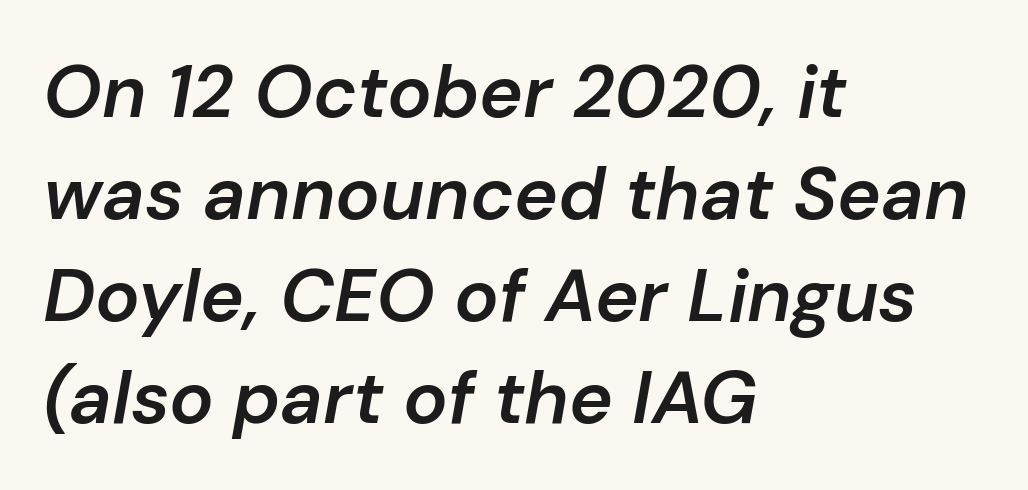
The image shows 74 px semibold type, italic (leaning right); set left-aligned, normal line spacing (1.38x), normal letter spacing, not underlined; low stroke contrast and a medium x-height.
